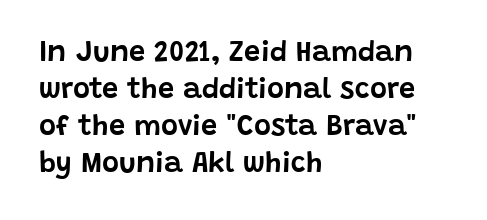
{"serif": "no", "italic": "no", "width": "normal", "stroke_contrast": "low", "x_height": "large", "monospaced": "no", "underline": "no", "align": "left", "line_spacing": "normal", "line_spacing_ratio": 1.28, "letter_spacing": "normal", "letter_spacing_em": 0.0, "glyph_px": 29}
